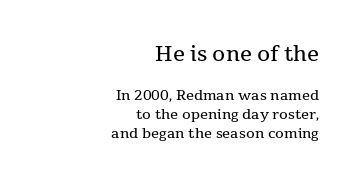
{"italic": "no", "bold": "no", "underline": "no", "align": "right", "line_spacing": "normal", "line_spacing_ratio": 1.38, "letter_spacing": "normal", "letter_spacing_em": 0.0, "larger_block": "first", "size_ratio": 1.5, "glyph_px": 21}
